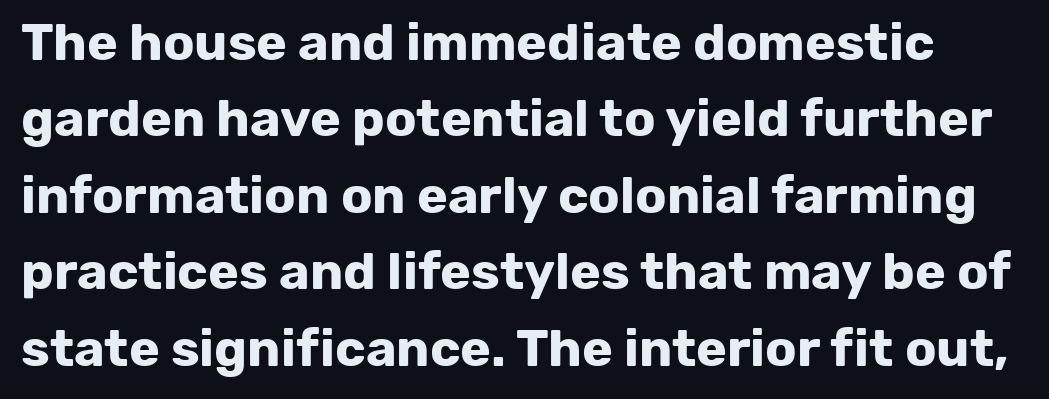
{"serif": "no", "italic": "no", "bold": "yes", "weight": "bold", "width": "normal", "stroke_contrast": "low", "x_height": "medium", "monospaced": "no", "underline": "no", "line_spacing": "normal", "line_spacing_ratio": 1.47, "letter_spacing": "normal", "letter_spacing_em": 0.0, "glyph_px": 52}
